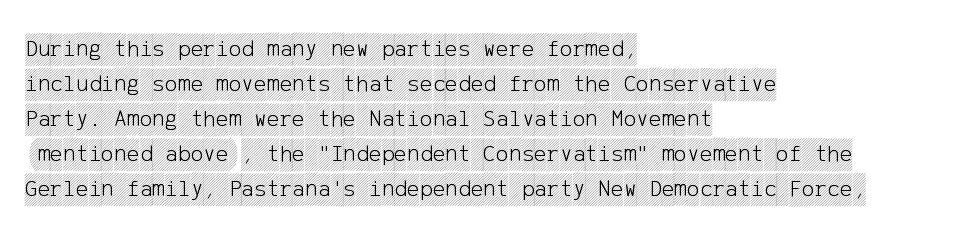
The image shows 24 px text type, upright; set left-aligned, normal line spacing (1.46x), normal letter spacing, not underlined.
